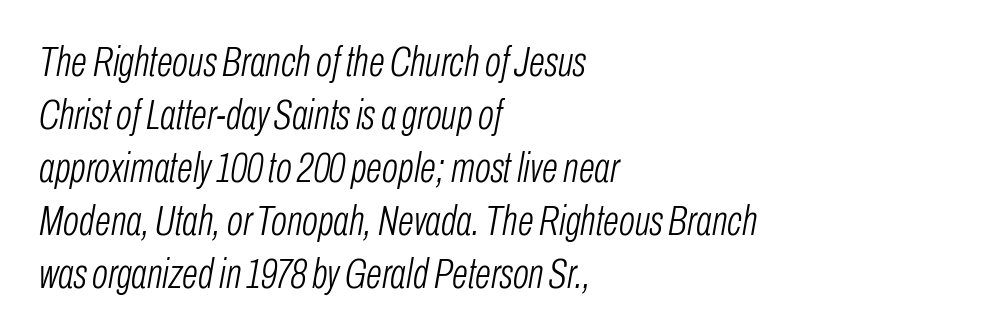
Q: Is the text bold? A: No.
Q: Is the text italic (slanted)? A: Yes, it leans right by about 10 degrees.
Q: Is the text underlined? A: No.
Q: How is the paragraph aligned? A: Left-aligned.
Q: Is the spacing between letters normal or unusually wide? A: Normal.
Q: Is the spacing between lines tight, normal or loose? A: Normal.
Q: Width (condensed, normal, or wide)? A: Condensed.
Q: Stroke contrast? A: Low.
Q: x-height? A: Medium.
Q: Monospaced? A: No.
